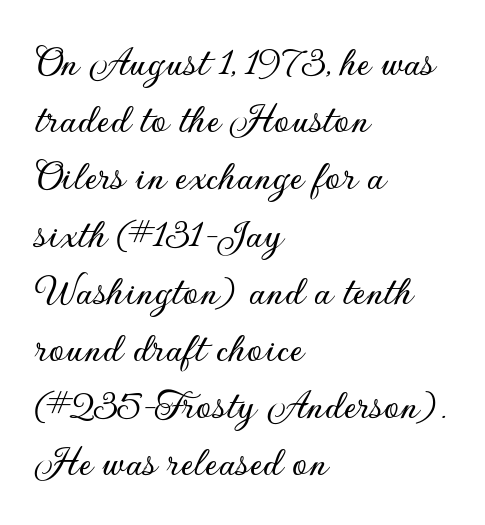
Type style note: lacks serifs. The rendering uses natural spacing where letterforms have individual widths. Layout note: lines flush left.
